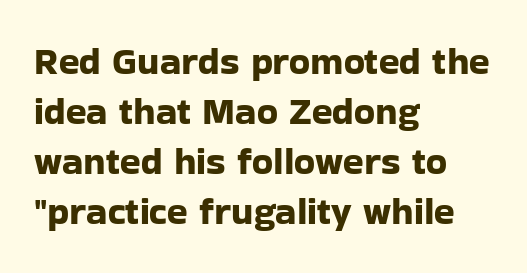
{"serif": "no", "italic": "no", "width": "normal", "stroke_contrast": "low", "x_height": "medium", "monospaced": "no", "underline": "no", "align": "left", "line_spacing": "normal", "line_spacing_ratio": 1.32, "letter_spacing": "normal", "letter_spacing_em": 0.0, "glyph_px": 38}
